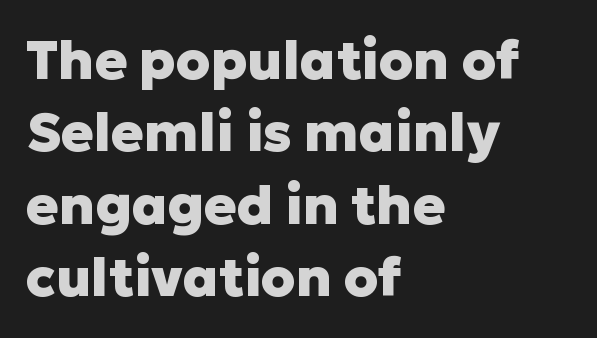
Q: Is the text bold? A: Yes.
Q: Is the text italic (slanted)? A: No, it is upright.
Q: Is the typeface a serif or a sans-serif typeface? A: Sans-serif.
Q: Is the text underlined? A: No.
Q: How is the paragraph aligned? A: Left-aligned.
Q: Is the spacing between letters normal or unusually wide? A: Normal.
Q: Is the spacing between lines tight, normal or loose? A: Normal.
Q: Width (condensed, normal, or wide)? A: Normal.
Q: Stroke contrast? A: Low.
Q: x-height? A: Medium.
Q: Monospaced? A: No.
